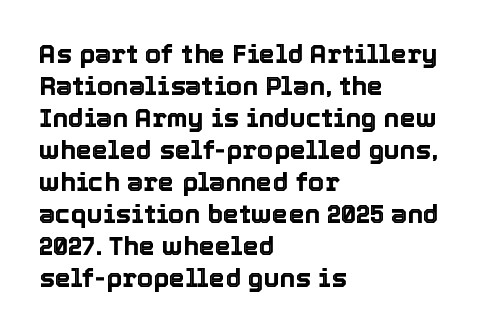
The image shows 26 px text type, upright; set left-aligned, line spacing 1.23x, normal letter spacing, not underlined.
